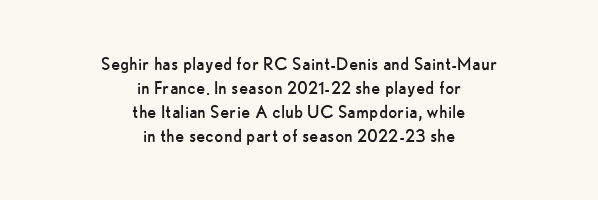
{"italic": "no", "bold": "no", "underline": "no", "align": "center", "line_spacing": "tight", "line_spacing_ratio": 1.14, "letter_spacing": "normal", "letter_spacing_em": 0.0, "glyph_px": 21}
